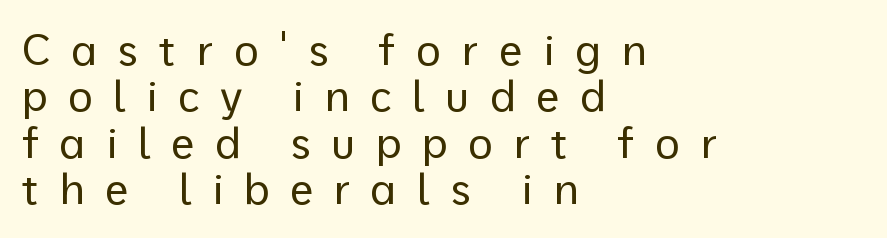
Decoration check: the copy has no underline. It's the straight-up-and-down kind of type. Each letter keeps its own natural width here, so spacing adapts to shape. Serif or sans? Sans — the stroke terminals are bare.
